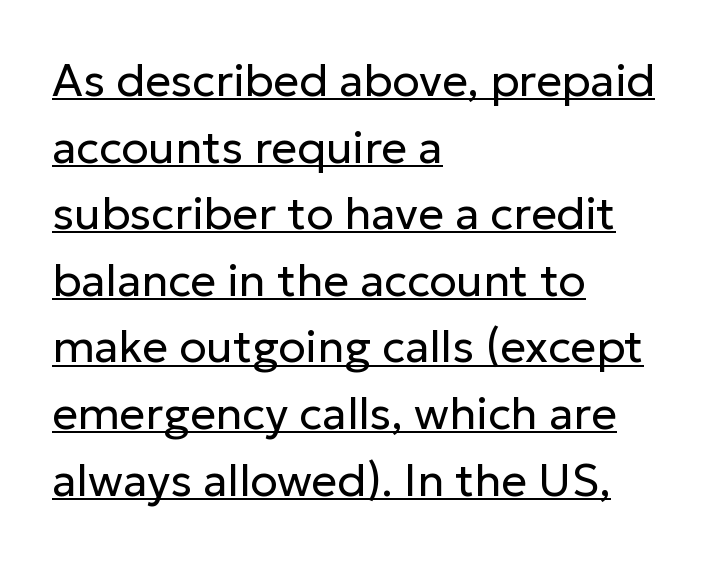
Observe the ordinary spacing: letters are neighbours, not strangers. The letters look calm and open, with moderate or lighter stems. Italic? Not at all — the glyphs are vertical. Compared with undecorated copy, this sample adds a rule below the words.
